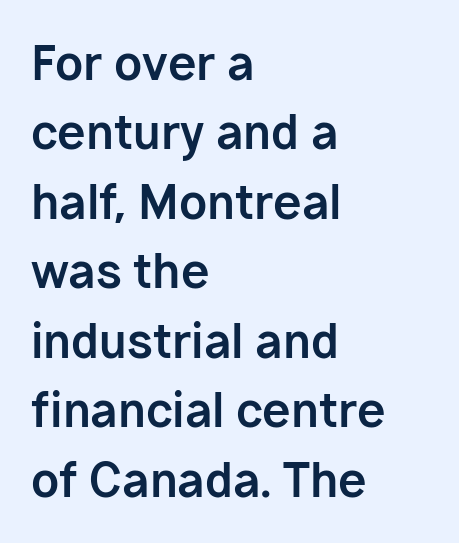
The image shows 46 px bold sans-serif type, upright; set left-aligned, normal line spacing (1.51x), normal letter spacing, not underlined; low stroke contrast and a medium x-height.
